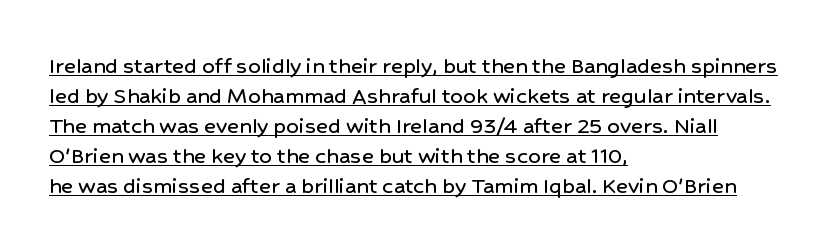
The image shows 25 px text type, upright; set left-aligned, line spacing 1.2x, normal letter spacing, underlined.
